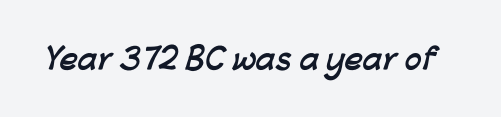
Emphasis by weight is at full strength: bold. Compared with typical body copy, the letter spacing here is the same. Proportional: the letters do not fall into vertical columns. In terms of letterform style, serifs are entirely absent. Any mark beneath the type? The region is blank.
